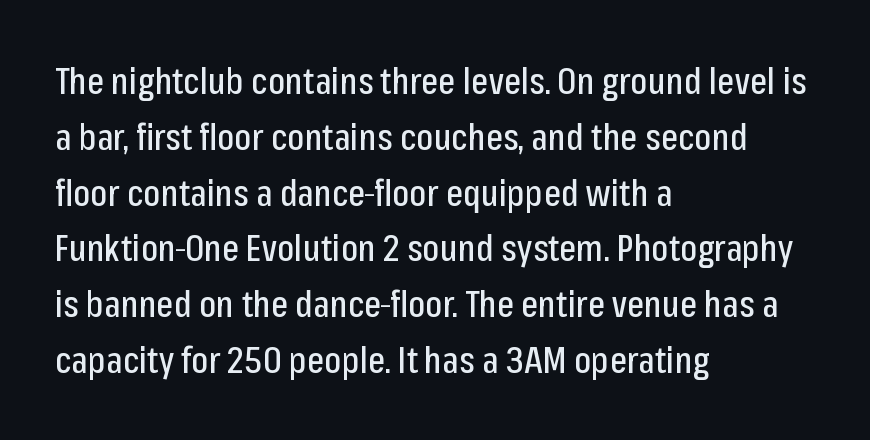
The image shows 36 px condensed sans-serif type, upright; set left-aligned, normal line spacing (1.55x), normal letter spacing, not underlined; low stroke contrast and a medium x-height.
